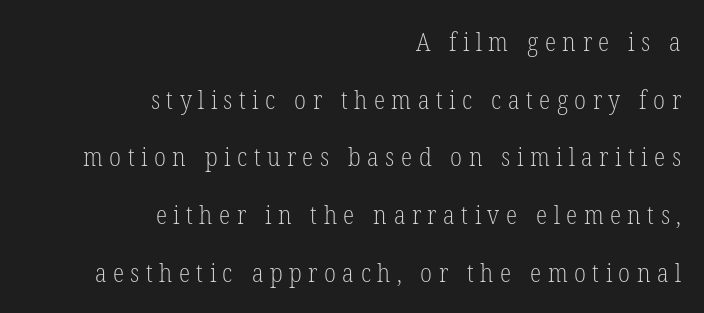
Here the glyphs are tracked loosely, breaking word shapes into spaced letters. Whoever set this chose breathing room over compactness in the vertical rhythm. It's the straight-up-and-down kind of type. Teacher's note: observe the even right margin — that is flush-right alignment. The strip under each line holds only bare page.
